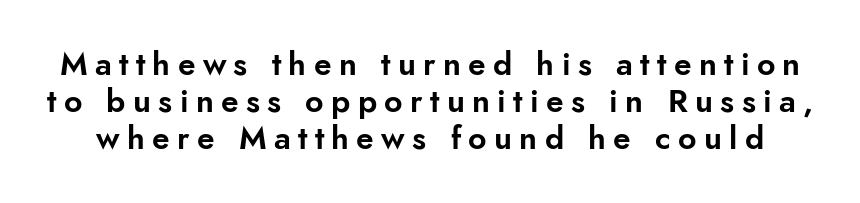
The image shows 32 px sans-serif type, upright; set tight line spacing (1.15x), unusually wide letter spacing (+0.23 em), not underlined; low stroke contrast and a small x-height.
